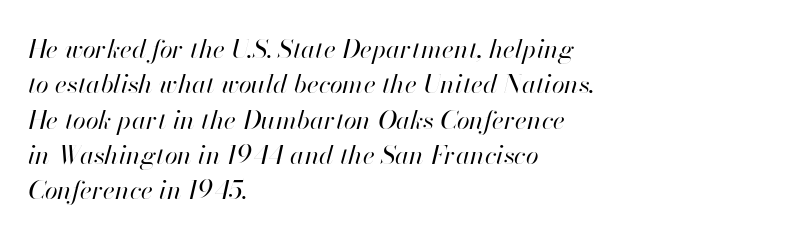
This block has exactly the height ordinary leading produces. One-word summary of the alignment: left. Emphasis-style slanted type is in use. On a weight scale, this lands at 450 or below. How are the letters spaced? Ordinarily, with no added tracking.
